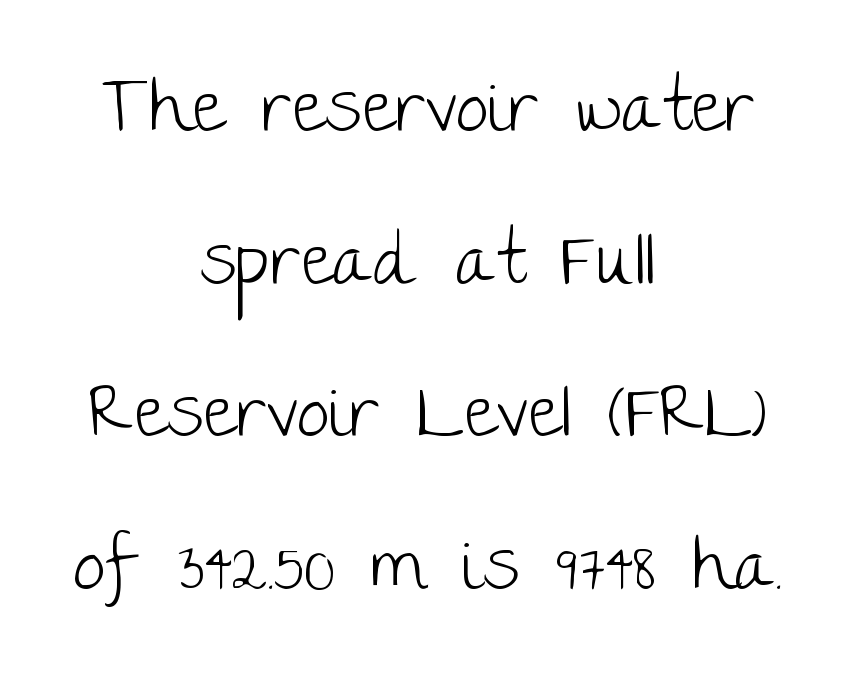
Is there any slant? The stems are plumb. These lines are composed in type without serifs. The letters advance in unequal steps, a hallmark of proportional type. Compared with typical body copy, the letter spacing here is the same.
